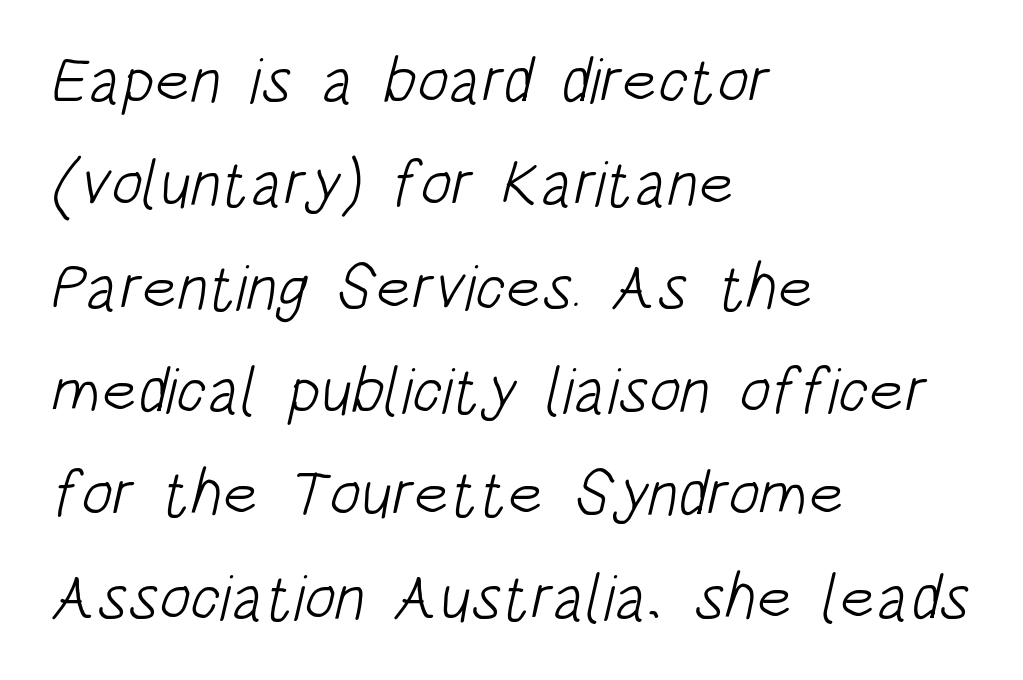
Q: Is the text bold? A: No.
Q: Is the typeface a serif or a sans-serif typeface? A: Sans-serif.
Q: Is the text underlined? A: No.
Q: How is the paragraph aligned? A: Left-aligned.
Q: Is the spacing between letters normal or unusually wide? A: Normal.
Q: Is the spacing between lines tight, normal or loose? A: Normal.
Q: Width (condensed, normal, or wide)? A: Condensed.
Q: Stroke contrast? A: Low.
Q: x-height? A: Large.
Q: Monospaced? A: No.
